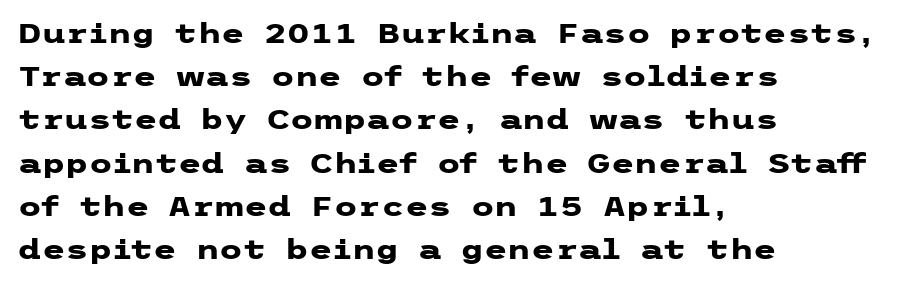
The image shows 27 px bold type, upright; set left-aligned, normal line spacing (1.6x), normal letter spacing, not underlined.
